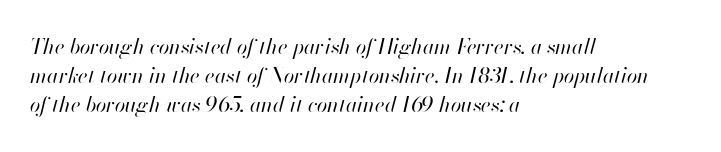
Q: Is the text bold? A: No.
Q: Is the text italic (slanted)? A: Yes, it leans right by about 13 degrees.
Q: Is the text underlined? A: No.
Q: How is the paragraph aligned? A: Left-aligned.
Q: Is the spacing between letters normal or unusually wide? A: Normal.
Q: Is the spacing between lines tight, normal or loose? A: Normal.
